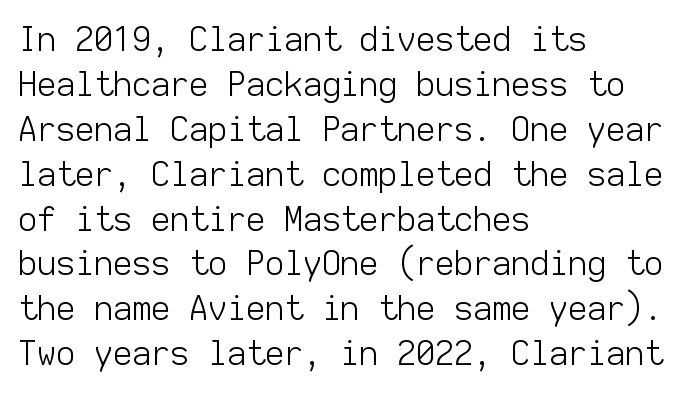
The image shows 33 px light sans-serif type, upright, monospaced; set left-aligned, normal line spacing (1.36x), normal letter spacing, not underlined; low stroke contrast and a medium x-height.
